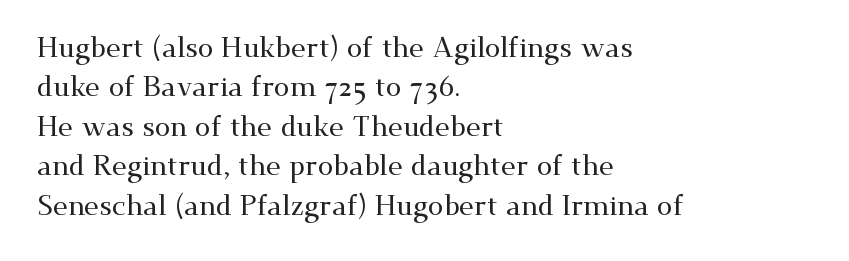
Q: Is the text italic (slanted)? A: No, it is upright.
Q: Is the typeface a serif or a sans-serif typeface? A: Serif.
Q: Is the text underlined? A: No.
Q: How is the paragraph aligned? A: Left-aligned.
Q: Is the spacing between letters normal or unusually wide? A: Normal.
Q: Is the spacing between lines tight, normal or loose? A: Normal.
Q: Width (condensed, normal, or wide)? A: Wide.
Q: Stroke contrast? A: Medium.
Q: x-height? A: Small.
Q: Monospaced? A: No.
